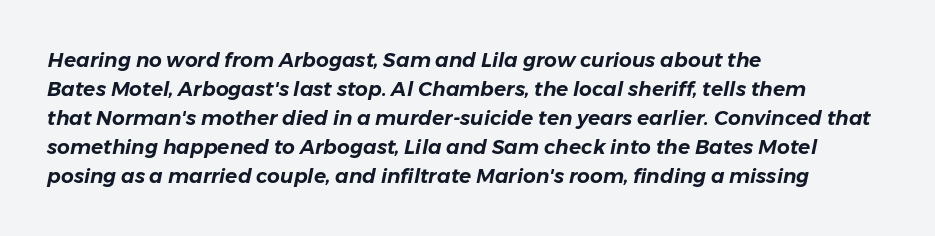
Q: Is the text italic (slanted)? A: Yes, it leans right by about 11 degrees.
Q: Is the text underlined? A: No.
Q: How is the paragraph aligned? A: Left-aligned.
Q: Is the spacing between letters normal or unusually wide? A: Normal.
Q: Is the spacing between lines tight, normal or loose? A: Normal.
